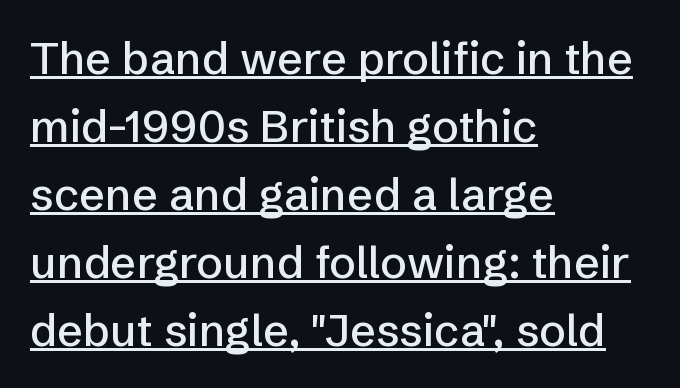
The image shows 45 px sans-serif type, upright; set left-aligned, normal line spacing (1.51x), normal letter spacing, underlined; low stroke contrast and a medium x-height.
